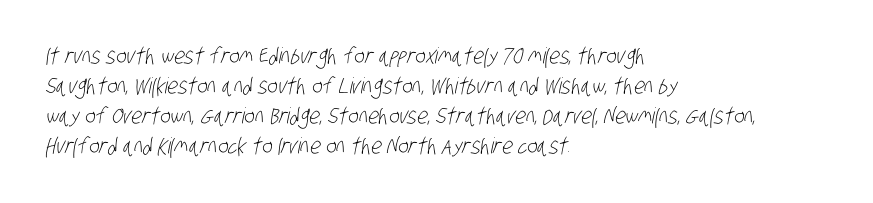
{"bold": "no", "underline": "no", "align": "left", "line_spacing": "normal", "line_spacing_ratio": 1.36, "letter_spacing": "normal", "letter_spacing_em": 0.0, "glyph_px": 22}
